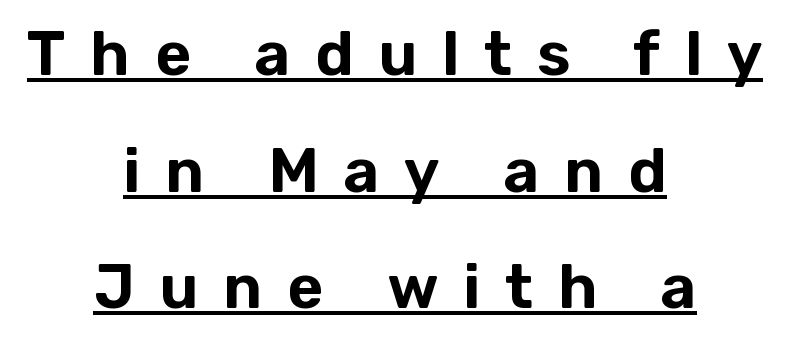
{"serif": "no", "italic": "no", "width": "normal", "stroke_contrast": "low", "x_height": "medium", "monospaced": "no", "underline": "yes", "align": "center", "line_spacing_ratio": 1.88, "letter_spacing": "wide", "letter_spacing_em": 0.4, "glyph_px": 62}
